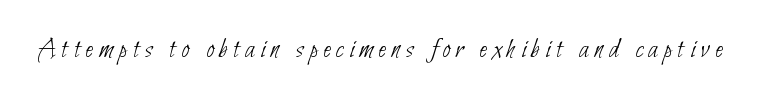
{"serif": "no", "bold": "no", "weight": "thin", "width": "condensed", "stroke_contrast": "low", "x_height": "small", "monospaced": "no", "underline": "no", "glyph_px": 29}
